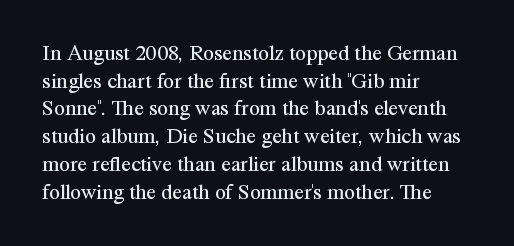
The typeface has the unassuming heft of standard copy or less. Vertical strokes here are truly vertical. A clean baseline with only descenders dipping below it. Default kerning and tracking; the words read as compact shapes.
